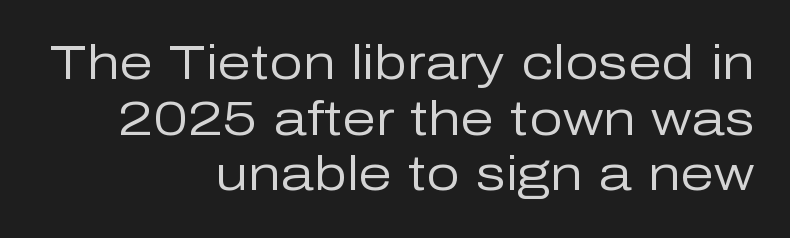
The image shows 48 px regular-weight sans-serif type, upright; set right-aligned, line spacing 1.16x, normal letter spacing, not underlined; low stroke contrast and a medium x-height.
